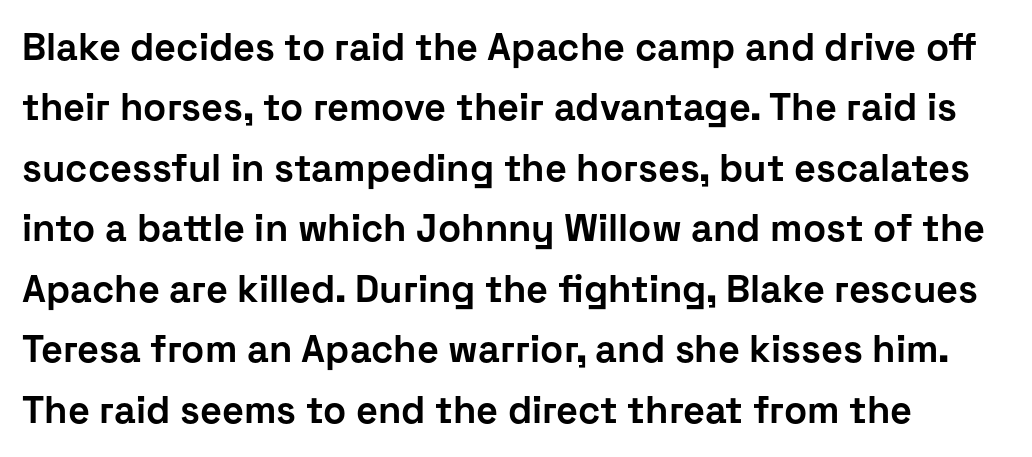
{"serif": "no", "italic": "no", "bold": "yes", "weight": "bold", "width": "normal", "stroke_contrast": "low", "x_height": "medium", "monospaced": "no", "underline": "no", "line_spacing": "normal", "line_spacing_ratio": 1.59, "letter_spacing": "normal", "letter_spacing_em": 0.0, "glyph_px": 38}
